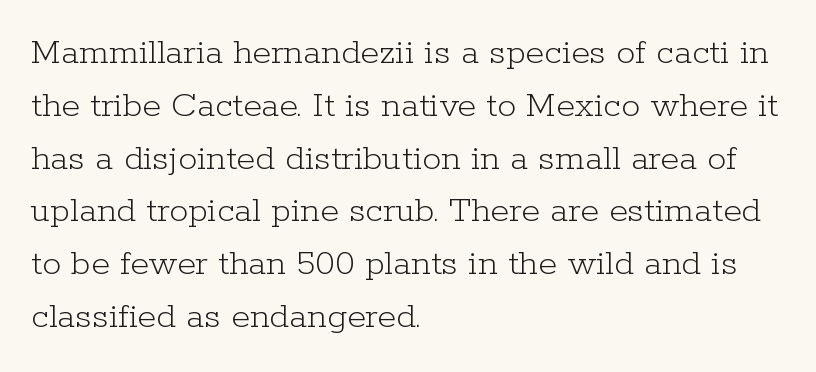
Summary of vertical rhythm: regular, with standard interline spacing. Default kerning and tracking; the words read as compact shapes. The letterforms sit at book weight or below. Spacing verdict: proportional, widths tailored to each character.
